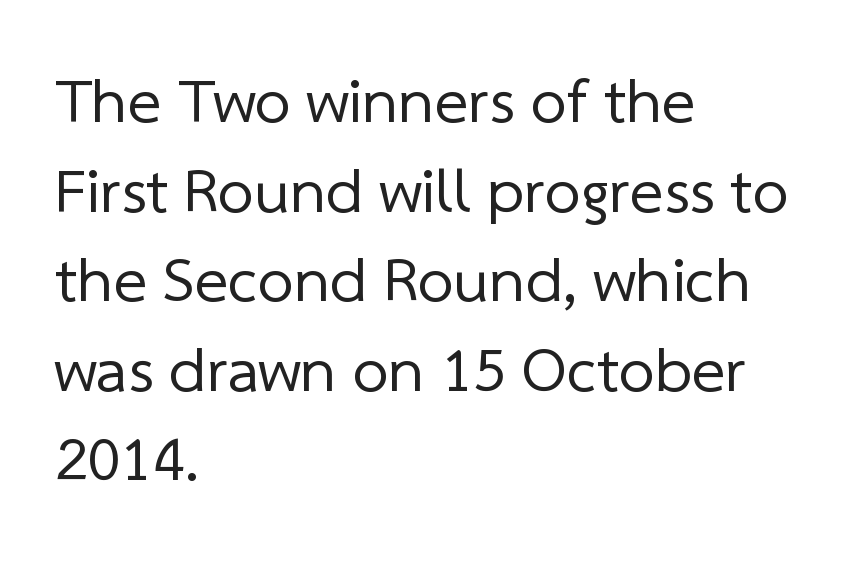
{"serif": "no", "bold": "no", "weight": "regular", "width": "normal", "stroke_contrast": "low", "x_height": "medium", "monospaced": "no", "underline": "no", "align": "left", "line_spacing": "normal", "line_spacing_ratio": 1.4, "letter_spacing": "normal", "letter_spacing_em": 0.0, "glyph_px": 64}
